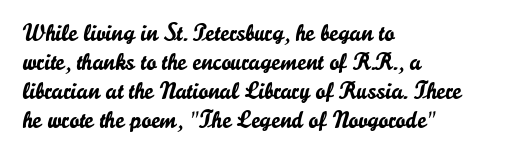
Q: Is the text italic (slanted)? A: Yes.
Q: Is the text underlined? A: No.
Q: How is the paragraph aligned? A: Left-aligned.
Q: Is the spacing between letters normal or unusually wide? A: Normal.
